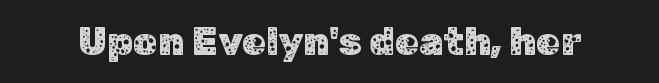
{"serif": "no", "italic": "no", "width": "normal", "stroke_contrast": "low", "x_height": "medium", "monospaced": "no", "underline": "no", "letter_spacing": "normal", "letter_spacing_em": 0.0, "glyph_px": 39}
